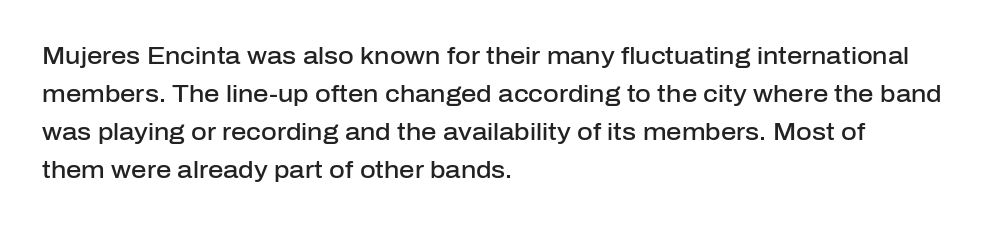
Q: Is the text bold? A: Semi-bold.
Q: Is the text italic (slanted)? A: No, it is upright.
Q: Is the text underlined? A: No.
Q: How is the paragraph aligned? A: Left-aligned.
Q: Is the spacing between letters normal or unusually wide? A: Normal.
Q: Is the spacing between lines tight, normal or loose? A: Normal.
